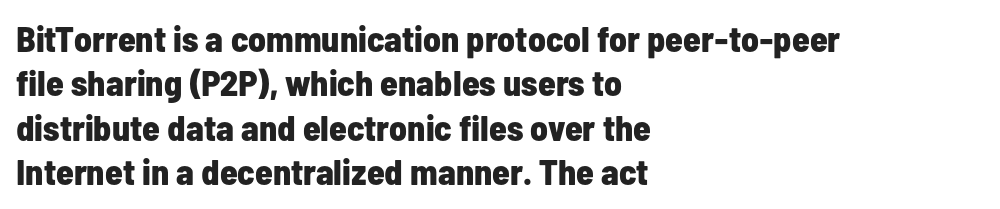
{"serif": "no", "italic": "no", "bold": "yes", "weight": "bold", "width": "condensed", "stroke_contrast": "low", "x_height": "medium", "monospaced": "no", "underline": "no", "align": "left", "line_spacing_ratio": 1.23, "letter_spacing": "normal", "letter_spacing_em": 0.0, "glyph_px": 36}
